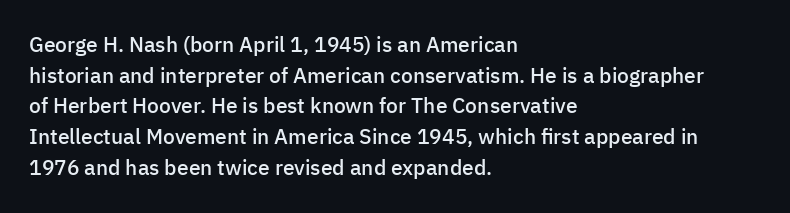
Q: Is the text bold? A: Semi-bold.
Q: Is the text italic (slanted)? A: No, it is upright.
Q: Is the text underlined? A: No.
Q: How is the paragraph aligned? A: Left-aligned.
Q: Is the spacing between letters normal or unusually wide? A: Normal.
Q: Is the spacing between lines tight, normal or loose? A: Normal.
